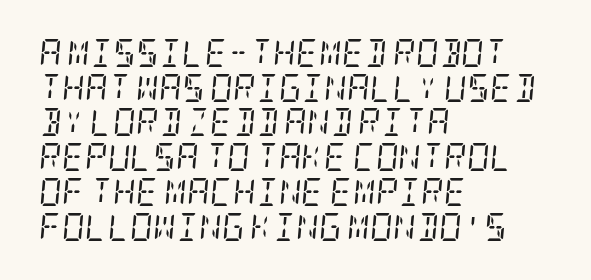
Q: Is the text bold? A: No.
Q: Is the text italic (slanted)? A: Yes, it leans right by about 5 degrees.
Q: Is the typeface a serif or a sans-serif typeface? A: Serif.
Q: Is the text underlined? A: No.
Q: How is the paragraph aligned? A: Left-aligned.
Q: Is the spacing between letters normal or unusually wide? A: Normal.
Q: Width (condensed, normal, or wide)? A: Condensed.
Q: Stroke contrast? A: Low.
Q: x-height? A: Large.
